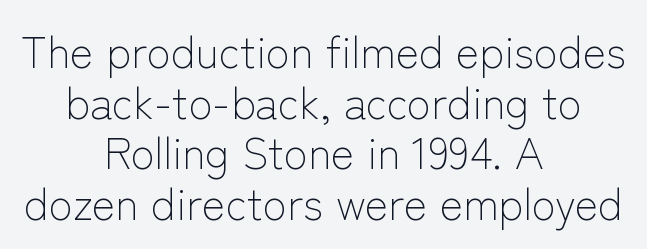
The image shows 44 px light sans-serif type, upright; set centered, tight line spacing (1.15x), normal letter spacing, not underlined; low stroke contrast and a medium x-height.
